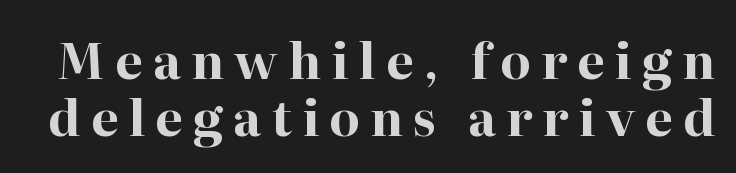
Look at the bottom of the vertical strokes: they flare into serifs here. Posture: upright roman. Typesetter's note: full bold, strokes at maximum text heaviness. These lines have a slow, spaced-out rhythm from letter to letter.
